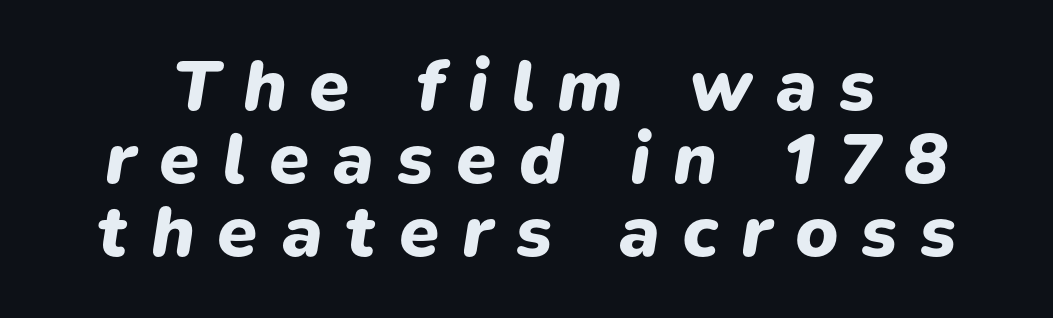
Q: Is the text bold? A: Yes.
Q: Is the text italic (slanted)? A: Yes, it leans right by about 9 degrees.
Q: Is the text underlined? A: No.
Q: Is the spacing between letters normal or unusually wide? A: Unusually wide.
Q: Is the spacing between lines tight, normal or loose? A: Tight.
Q: Width (condensed, normal, or wide)? A: Normal.
Q: Stroke contrast? A: Low.
Q: x-height? A: Medium.
Q: Monospaced? A: No.
